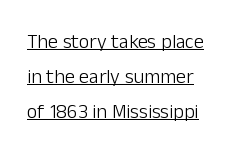
The image shows 20 px text type, upright; set left-aligned, line spacing 1.75x, normal letter spacing, underlined.
